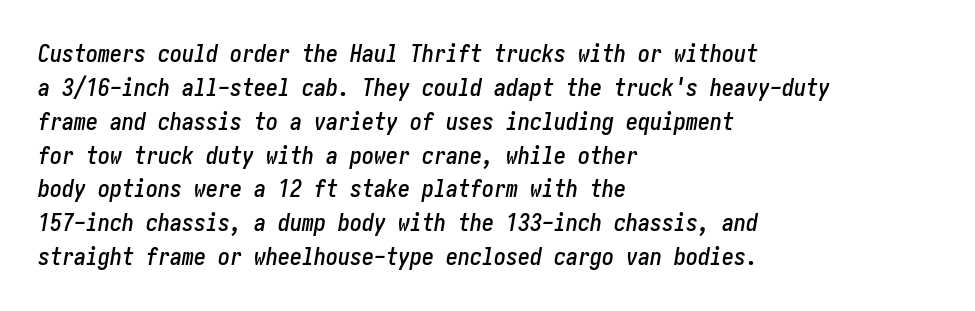
This is oblique type, the kind used for emphasis or titles. Honestly, the row spacing looks completely unremarkable. This rendering features lettering with no underline. Between one letter and the next there's only the usual sliver of space. A student would call this left alignment; a typographer would say flush left, rag right.
